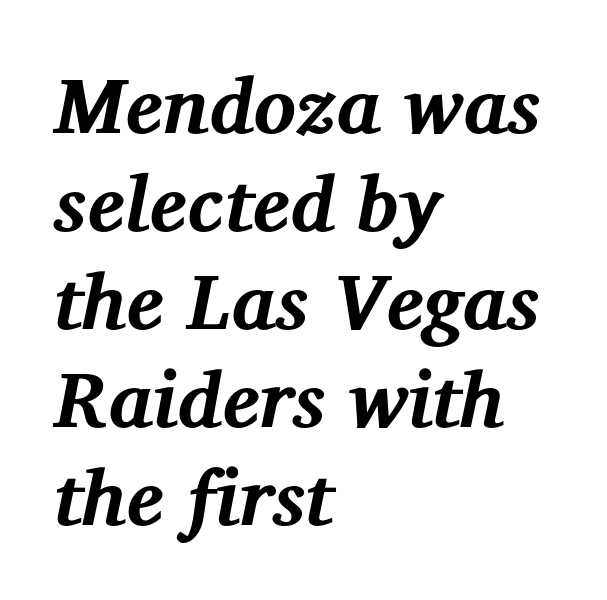
These lines keep a tight, regular rhythm from letter to letter. Look at the bottom of the vertical strokes: they flare into serifs here. A full-strength bold gives these letters their thick strokes. All the whitespace from short lines collects on the right.
